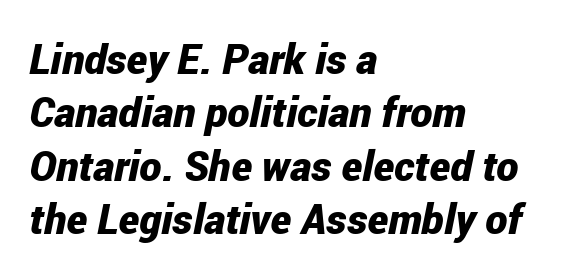
The image shows 42 px bold, condensed type, italic (leaning right); set left-aligned, normal line spacing (1.27x), normal letter spacing, not underlined; low stroke contrast and a medium x-height.
